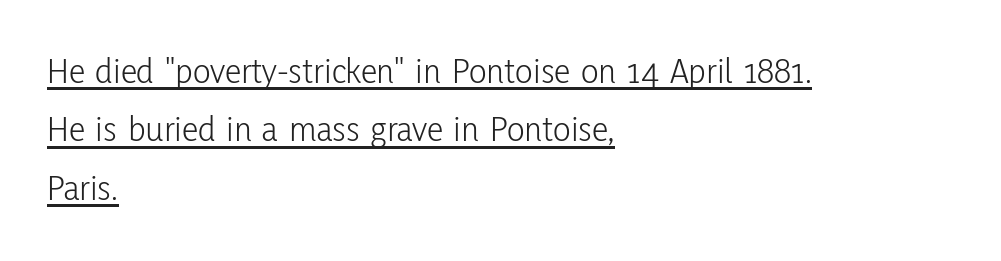
The image shows 37 px light, condensed sans-serif type, upright; set left-aligned, normal line spacing (1.58x), normal letter spacing, underlined; low stroke contrast and a medium x-height.
